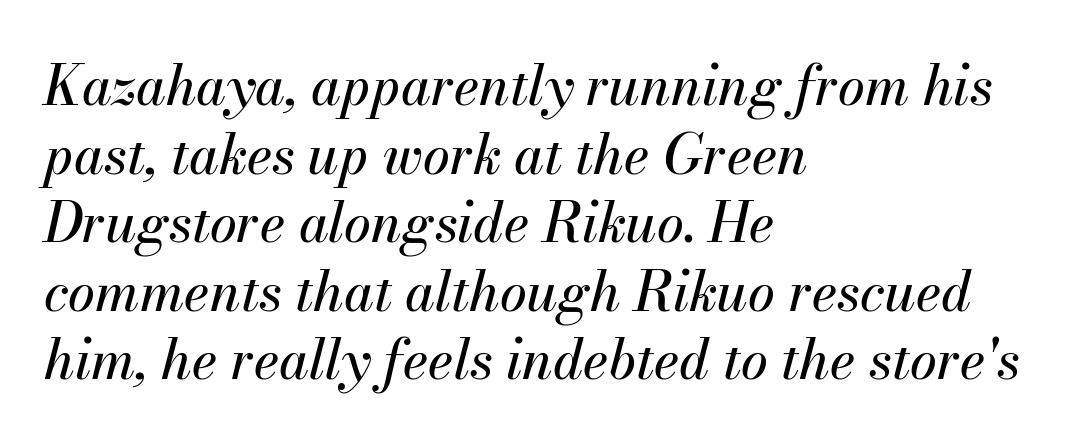
The image shows 54 px text type, italic (leaning right); set left-aligned, normal line spacing (1.27x), normal letter spacing, not underlined; medium stroke contrast and a small x-height.
